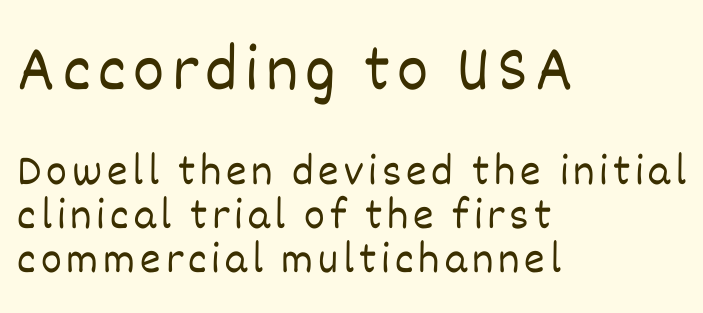
Rows of type sit shoulder to shoulder in the vertical direction. Visually, the top section dominates because its glyphs are scaled up. Bare-footed words on every line. You could not count columns in this text — the font is proportionally spaced. This sample uses an upright cut, with every glyph sitting square on the baseline.
